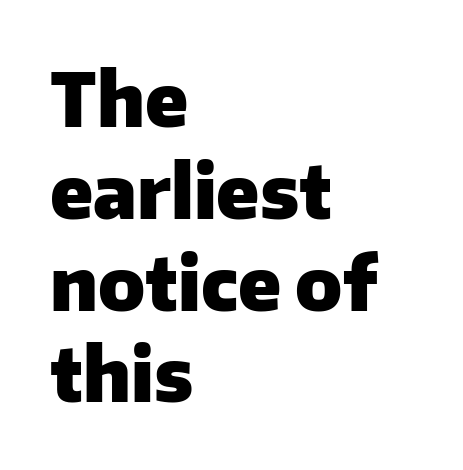
Decoration check: the copy has no underline. Regarding serifs, this sample does without them. The face used here is proportionally spaced, like ordinary book or web type. Between one letter and the next there's only the usual sliver of space.
